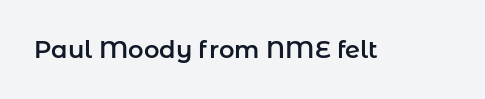
The image shows 24 px text type, upright; set normal letter spacing, not underlined.
